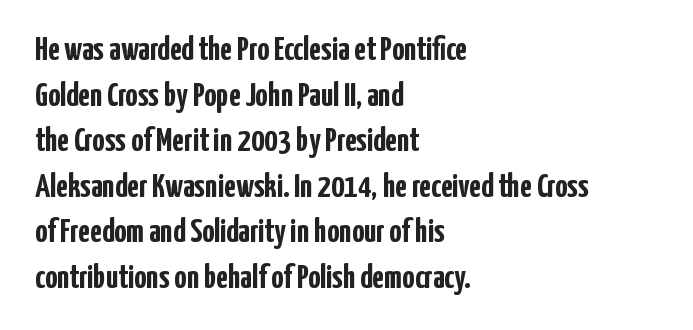
Q: Is the text bold? A: Yes.
Q: Is the text italic (slanted)? A: No, it is upright.
Q: Is the typeface a serif or a sans-serif typeface? A: Sans-serif.
Q: Is the text underlined? A: No.
Q: How is the paragraph aligned? A: Left-aligned.
Q: Is the spacing between letters normal or unusually wide? A: Normal.
Q: Is the spacing between lines tight, normal or loose? A: Normal.
Q: Width (condensed, normal, or wide)? A: Condensed.
Q: Stroke contrast? A: Low.
Q: x-height? A: Medium.
Q: Monospaced? A: No.
